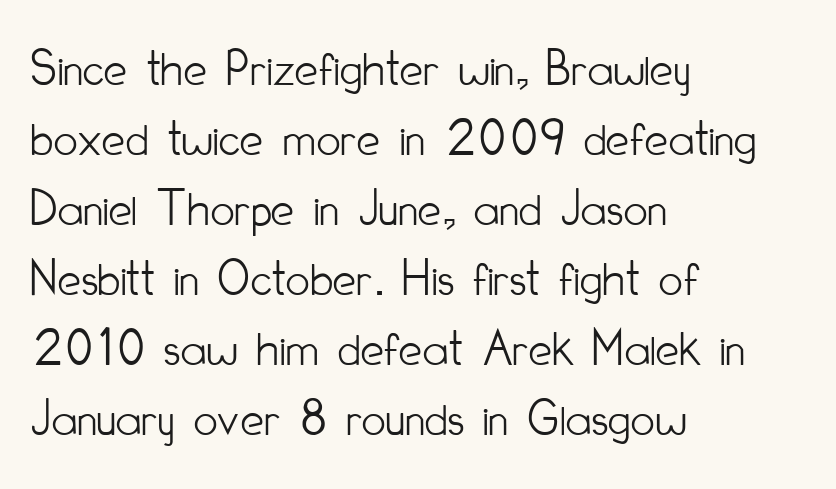
The image shows 53 px light, condensed sans-serif type, upright; set left-aligned, normal line spacing (1.32x), normal letter spacing, not underlined; low stroke contrast and a small x-height.
